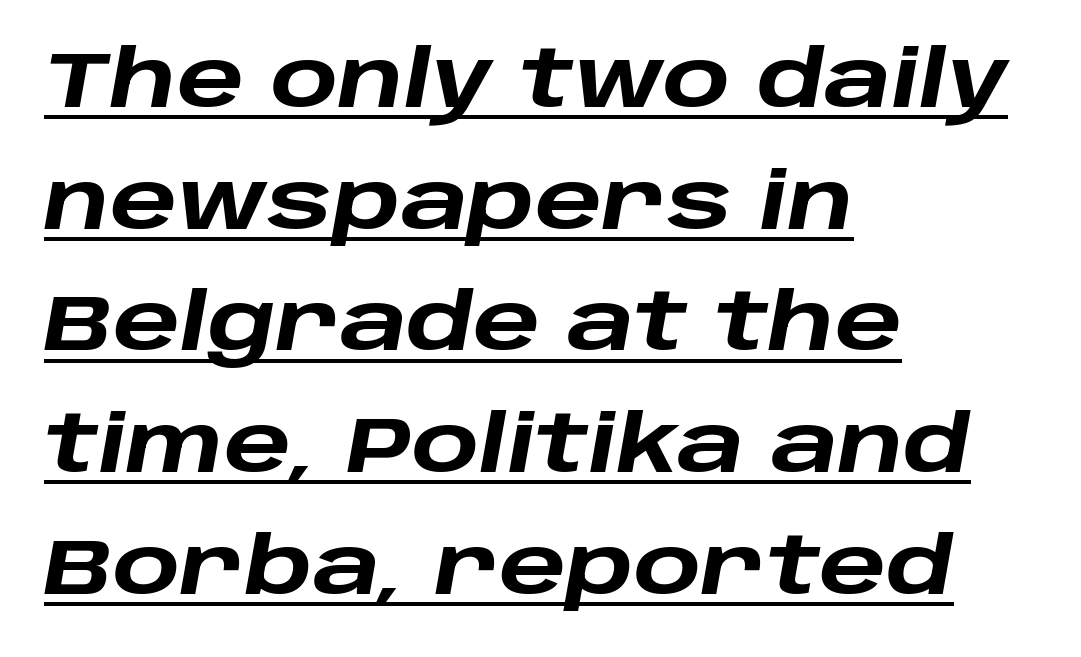
The image shows 79 px heavy, wide type, italic (leaning right); set left-aligned, normal line spacing (1.54x), normal letter spacing, underlined; low stroke contrast and a large x-height.
